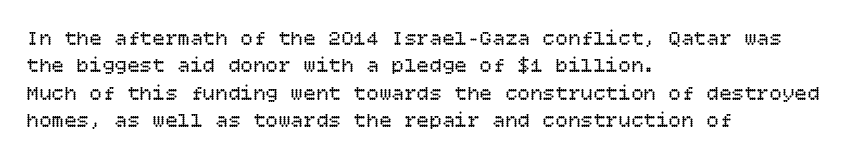
{"italic": "no", "bold": "no", "underline": "no", "align": "left", "line_spacing": "normal", "line_spacing_ratio": 1.3, "letter_spacing": "normal", "letter_spacing_em": 0.0, "glyph_px": 21}
